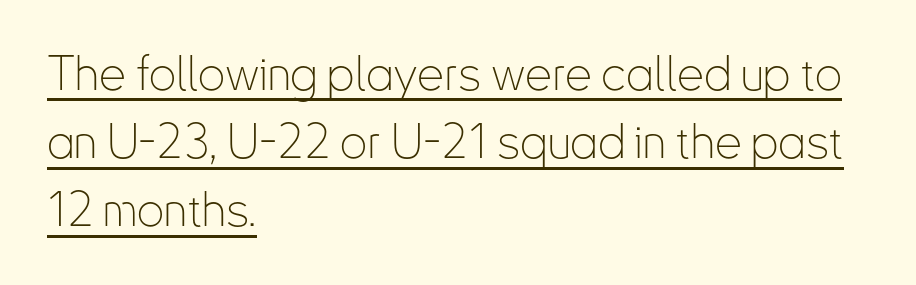
Q: Is the text bold? A: No.
Q: Is the text italic (slanted)? A: No, it is upright.
Q: Is the typeface a serif or a sans-serif typeface? A: Sans-serif.
Q: Is the text underlined? A: Yes.
Q: How is the paragraph aligned? A: Left-aligned.
Q: Is the spacing between letters normal or unusually wide? A: Normal.
Q: Is the spacing between lines tight, normal or loose? A: Normal.
Q: Width (condensed, normal, or wide)? A: Condensed.
Q: Stroke contrast? A: Low.
Q: x-height? A: Small.
Q: Monospaced? A: No.
